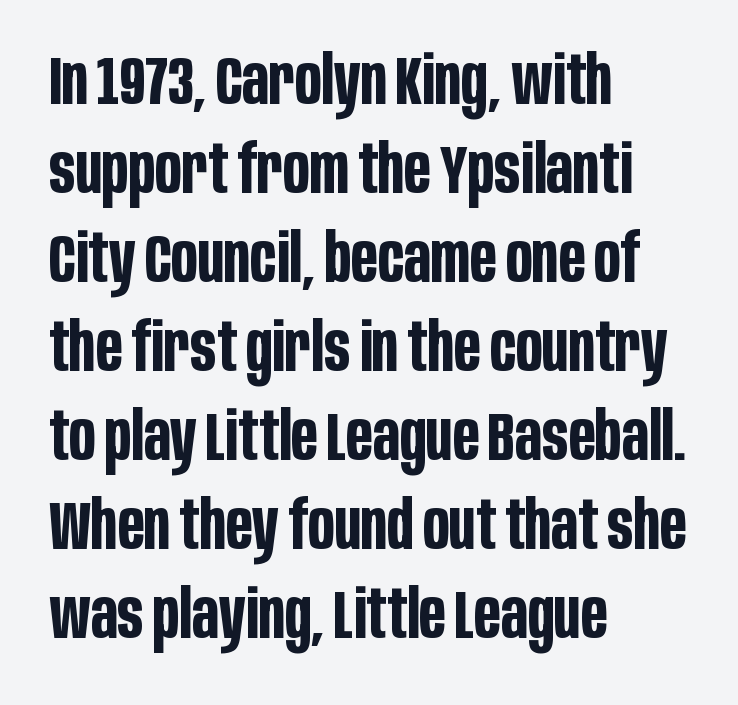
Q: Is the text bold? A: Yes.
Q: Is the text italic (slanted)? A: No, it is upright.
Q: Is the typeface a serif or a sans-serif typeface? A: Sans-serif.
Q: Is the text underlined? A: No.
Q: How is the paragraph aligned? A: Left-aligned.
Q: Is the spacing between letters normal or unusually wide? A: Normal.
Q: Is the spacing between lines tight, normal or loose? A: Normal.
Q: Width (condensed, normal, or wide)? A: Condensed.
Q: Stroke contrast? A: Low.
Q: x-height? A: Large.
Q: Monospaced? A: No.
